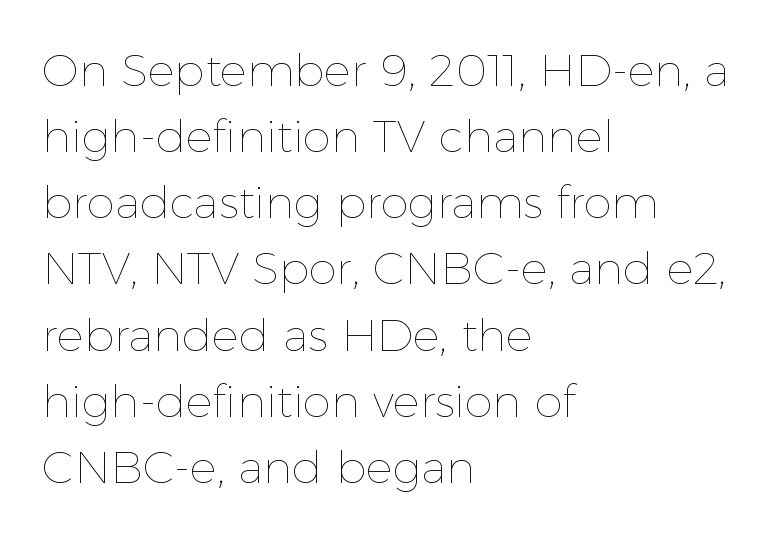
The image shows 45 px thin type, upright; set left-aligned, normal line spacing (1.47x), normal letter spacing, not underlined; a medium x-height.
